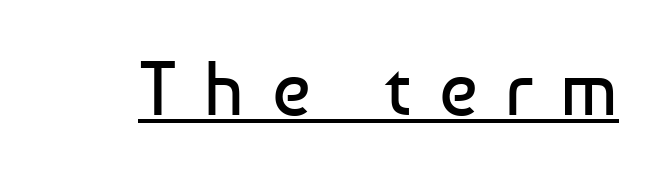
{"serif": "no", "italic": "no", "bold": "no", "weight": "regular", "width": "normal", "stroke_contrast": "low", "x_height": "medium", "monospaced": "no", "underline": "yes", "letter_spacing": "wide", "letter_spacing_em": 0.36, "glyph_px": 77}
